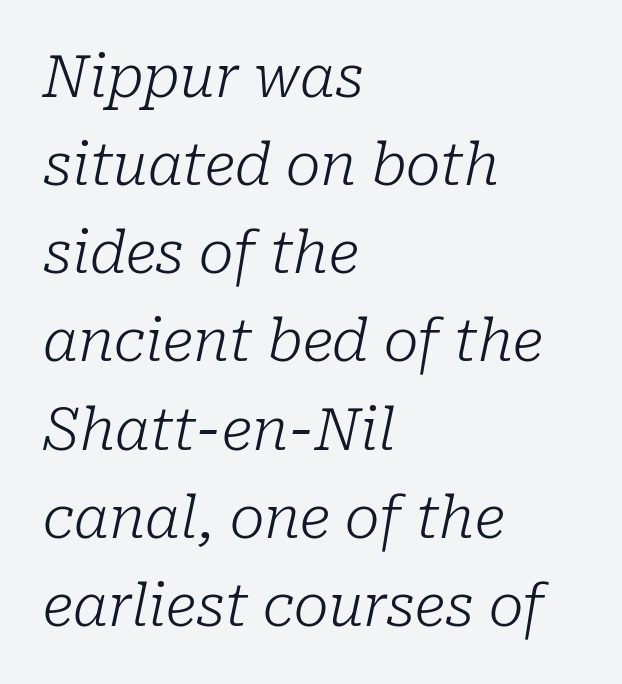
The letters advance in unequal steps, a hallmark of proportional type. This sample keeps an unexceptional amount of space between lines. This rendering employs a face with finishing strokes, i.e., a serif. Characters follow at the spacing the type designer built in. Nothing heavy about these letters — not bold at all.
